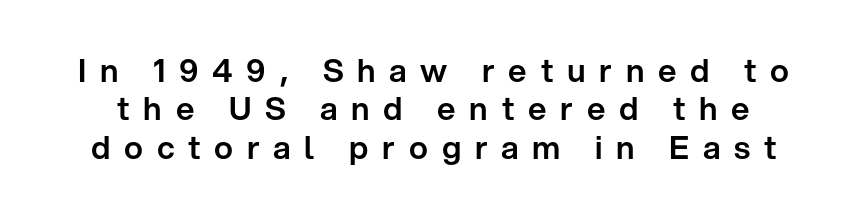
Q: Is the text italic (slanted)? A: No, it is upright.
Q: Is the typeface a serif or a sans-serif typeface? A: Sans-serif.
Q: Is the text underlined? A: No.
Q: Is the spacing between letters normal or unusually wide? A: Unusually wide.
Q: Width (condensed, normal, or wide)? A: Normal.
Q: Stroke contrast? A: Low.
Q: x-height? A: Medium.
Q: Monospaced? A: No.
